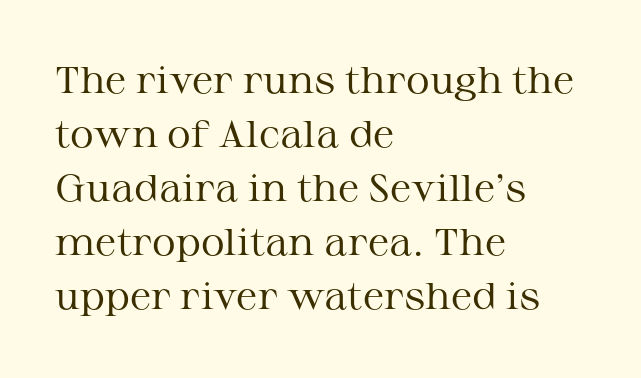
The image shows 37 px regular-weight, wide serif type, upright; set left-aligned, normal line spacing (1.46x), normal letter spacing, not underlined; medium stroke contrast and a medium x-height.
